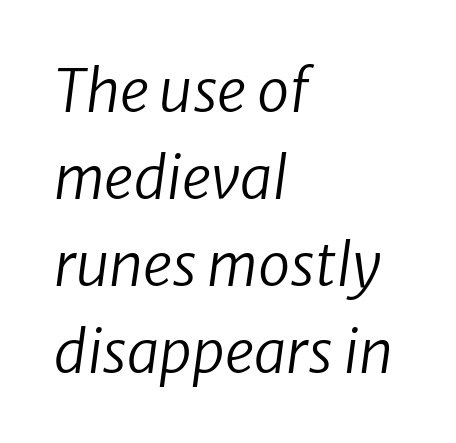
The image shows 58 px regular-weight type, italic (leaning right); set left-aligned, normal line spacing (1.5x), normal letter spacing, not underlined; low stroke contrast and a medium x-height.
